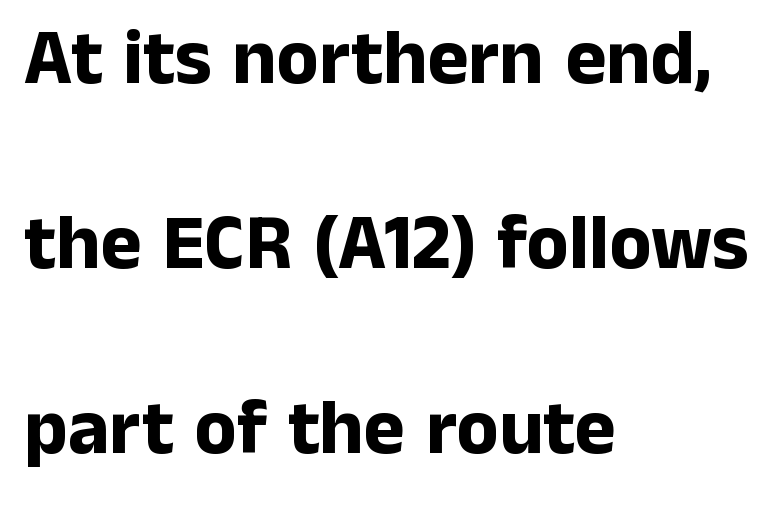
{"serif": "no", "italic": "no", "bold": "yes", "weight": "bold", "width": "normal", "stroke_contrast": "low", "x_height": "medium", "monospaced": "no", "underline": "no", "align": "left", "line_spacing": "loose", "line_spacing_ratio": 2.37, "letter_spacing": "normal", "letter_spacing_em": 0.0, "glyph_px": 78}
